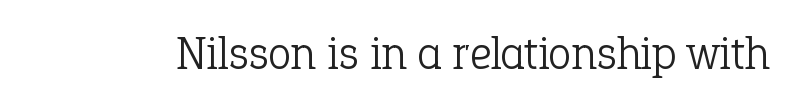
{"serif": "yes", "italic": "no", "bold": "no", "weight": "light", "width": "normal", "stroke_contrast": "low", "x_height": "medium", "monospaced": "no", "underline": "no", "letter_spacing": "normal", "letter_spacing_em": 0.0, "glyph_px": 47}
